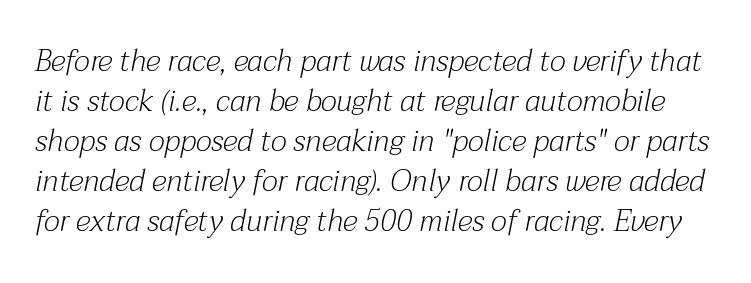
Q: Is the text bold? A: No.
Q: Is the text italic (slanted)? A: Yes, it leans right by about 12 degrees.
Q: Is the typeface a serif or a sans-serif typeface? A: Serif.
Q: Is the text underlined? A: No.
Q: Is the spacing between letters normal or unusually wide? A: Normal.
Q: Is the spacing between lines tight, normal or loose? A: Normal.
Q: Width (condensed, normal, or wide)? A: Normal.
Q: Stroke contrast? A: Medium.
Q: x-height? A: Medium.
Q: Monospaced? A: No.
